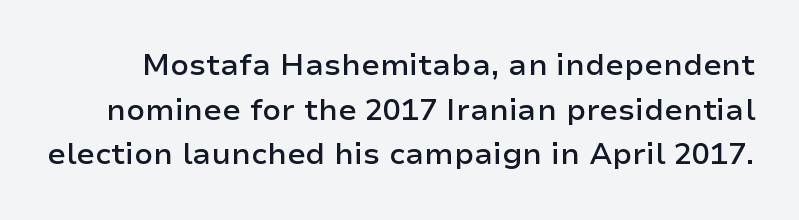
The type is set solid horizontally, with unmodified tracking. Baseline-to-baseline distance is the conventional proportion of letter height. Type without underlining. How heavy is the stroke? Medium-heavy — a semibold, shy of bold. The rendering uses natural spacing where letterforms have individual widths.
